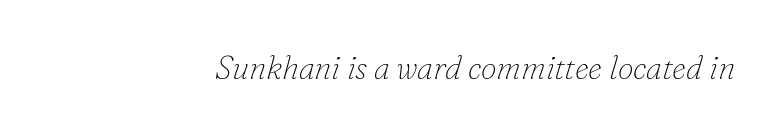
{"serif": "yes", "italic": "yes", "lean": "right", "slant_degrees": 16, "bold": "no", "weight": "thin", "width": "normal", "stroke_contrast": "low", "x_height": "small", "monospaced": "no", "underline": "no", "letter_spacing": "normal", "letter_spacing_em": 0.0, "glyph_px": 32}
